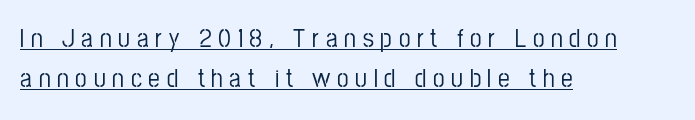
{"italic": "no", "underline": "yes", "align": "left", "line_spacing": "normal", "line_spacing_ratio": 1.53, "letter_spacing": "wide", "letter_spacing_em": 0.26, "glyph_px": 26}
